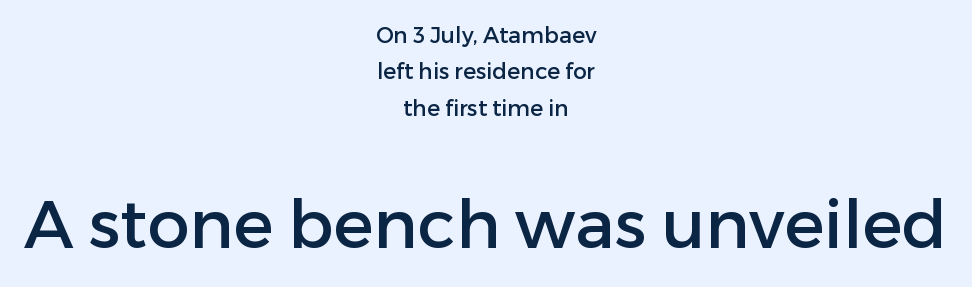
The image shows 67 px sans-serif type, upright; set centered, normal line spacing (1.65x), normal letter spacing, not underlined; the second (bottom) block is 3.05x larger; low stroke contrast and a medium x-height.
